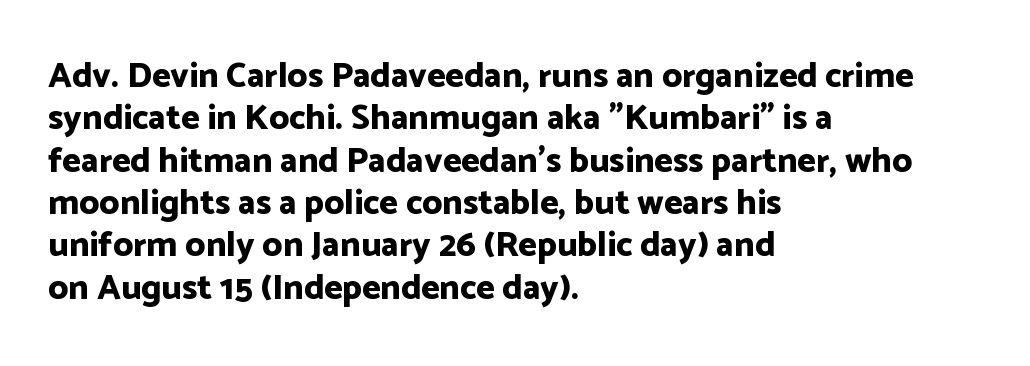
The image shows 35 px bold sans-serif type, upright; set left-aligned, line spacing 1.21x, normal letter spacing, not underlined; low stroke contrast and a medium x-height.
